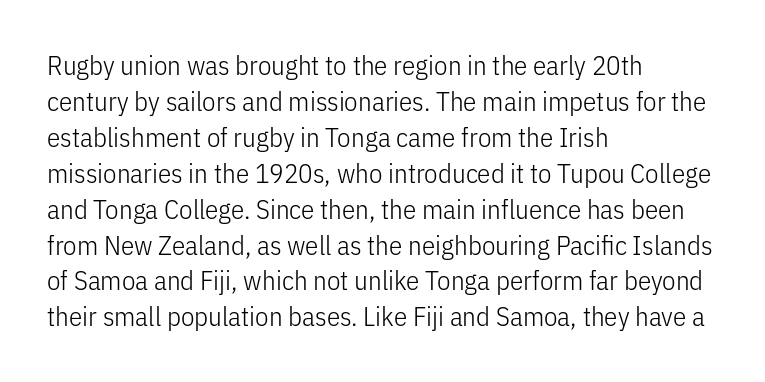
{"italic": "no", "bold": "no", "underline": "no", "align": "left", "line_spacing": "normal", "line_spacing_ratio": 1.33, "letter_spacing": "normal", "letter_spacing_em": 0.0, "glyph_px": 27}
